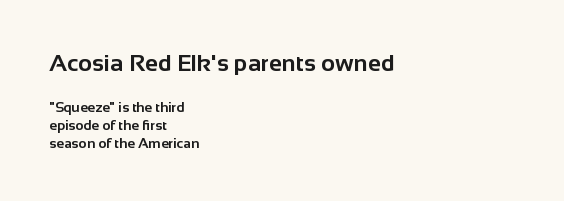
{"italic": "no", "bold": "yes", "underline": "no", "align": "left", "line_spacing": "normal", "line_spacing_ratio": 1.29, "letter_spacing": "normal", "letter_spacing_em": 0.0, "larger_block": "first", "size_ratio": 1.71, "glyph_px": 24}
